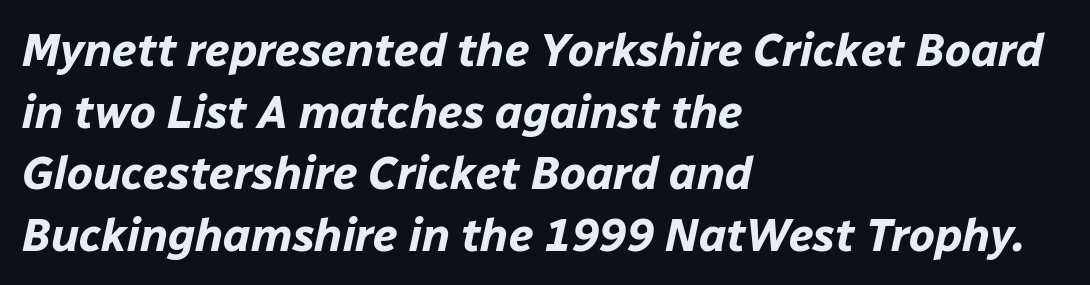
{"italic": "yes", "lean": "right", "slant_degrees": 12, "bold": "yes", "weight": "bold", "width": "normal", "stroke_contrast": "low", "x_height": "medium", "monospaced": "no", "underline": "no", "align": "left", "line_spacing": "normal", "line_spacing_ratio": 1.34, "letter_spacing": "normal", "letter_spacing_em": 0.0, "glyph_px": 46}
